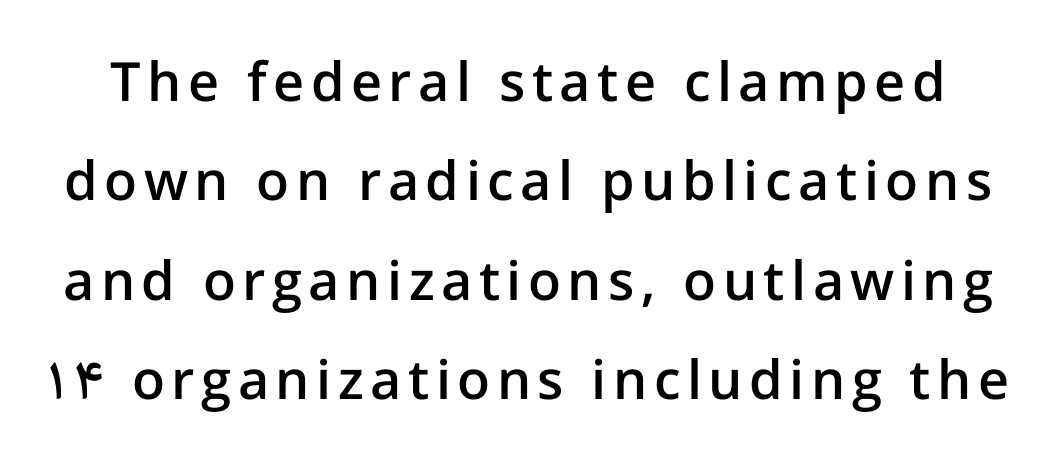
The image shows 54 px semibold sans-serif type, upright; set line spacing 1.84x, not underlined; low stroke contrast and a medium x-height.
